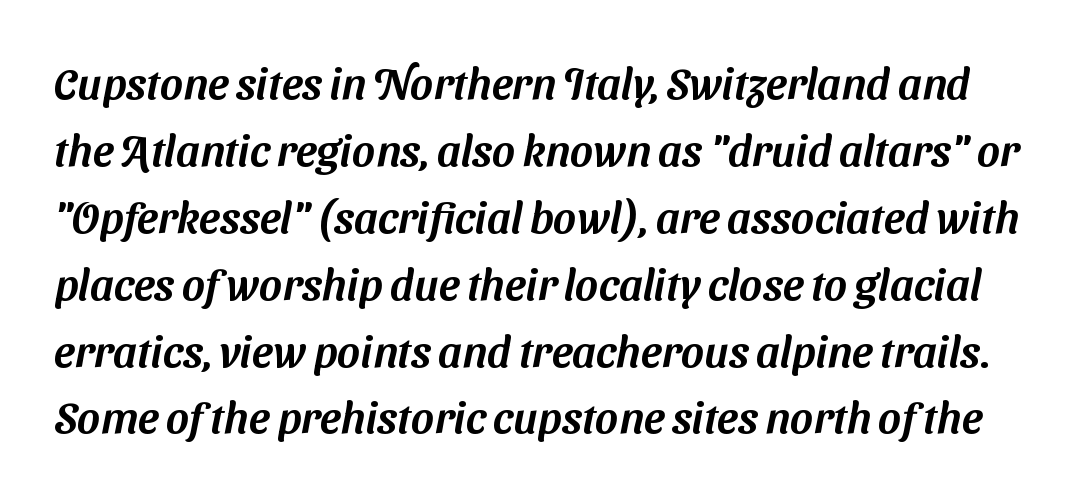
{"serif": "no", "width": "normal", "stroke_contrast": "medium", "x_height": "medium", "monospaced": "no", "underline": "no", "line_spacing": "normal", "line_spacing_ratio": 1.52, "letter_spacing": "normal", "letter_spacing_em": 0.0, "glyph_px": 44}
